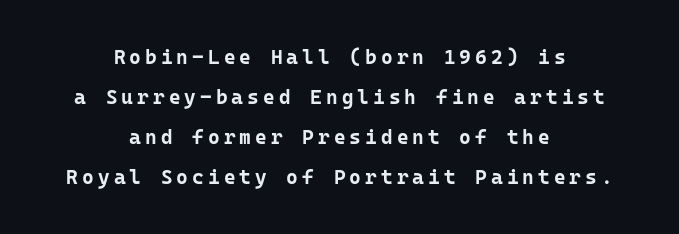
The image shows 20 px bold type, upright; set centered, loose line spacing (2.0x), unusually wide letter spacing (+0.2 em), not underlined.
